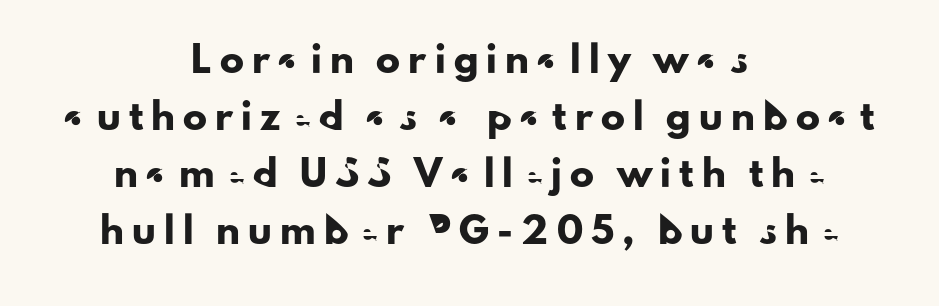
Posture: upright roman. Regarding leading, the lines here are spaced well apart. Loose tracking; the words dissolve into strings of separated letters. Clear beneath every line of the passage. The passage is arranged like a title page — every line centered.
